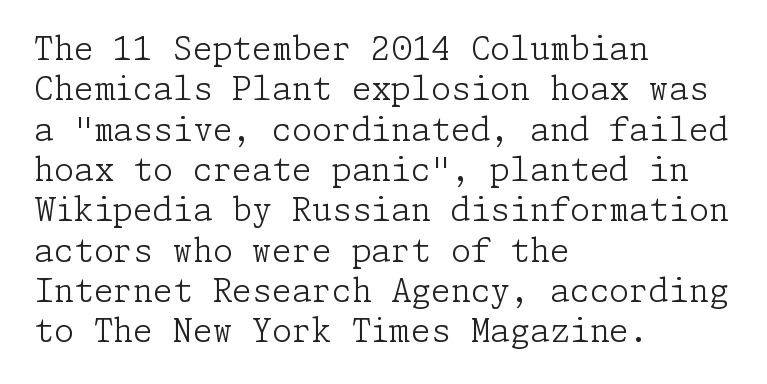
In CSS terms this would be text-align: left. Has an underline been added? It has not. Leading: standard. Style check: upright. Compared with typical body copy, the letter spacing here is the same. Unbolded letterforms with no extra heft.
